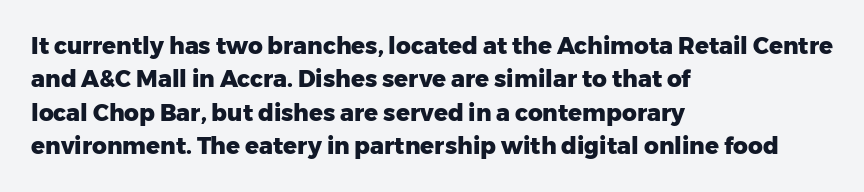
{"italic": "no", "bold": "yes", "underline": "no", "align": "left", "line_spacing": "normal", "line_spacing_ratio": 1.45, "letter_spacing": "normal", "letter_spacing_em": 0.0, "glyph_px": 23}
